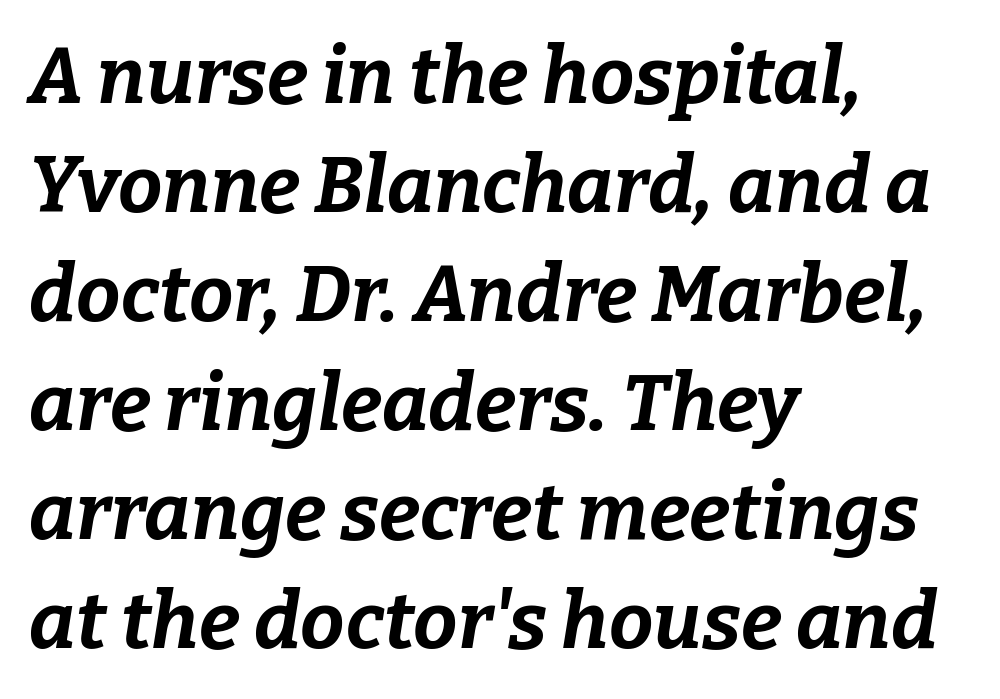
The letters advance in unequal steps, a hallmark of proportional type. Vertical spacing — default. Style check: oblique. Weight check: bold — yes, fully. Nobody drew a line under any word here.
